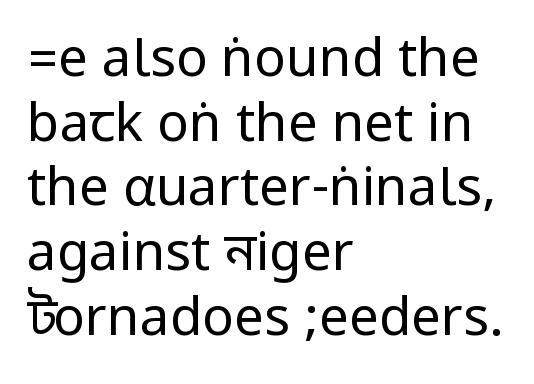
{"serif": "no", "italic": "no", "bold": "no", "weight": "regular", "width": "condensed", "stroke_contrast": "low", "underline": "no", "align": "left", "line_spacing_ratio": 1.22, "letter_spacing": "normal", "letter_spacing_em": 0.0, "glyph_px": 53}
